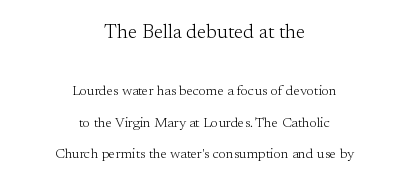
Q: Is the text bold? A: No.
Q: Is the text italic (slanted)? A: No, it is upright.
Q: Is the text underlined? A: No.
Q: How is the paragraph aligned? A: Centered.
Q: Is the spacing between letters normal or unusually wide? A: Normal.
Q: Is the spacing between lines tight, normal or loose? A: Loose.
Q: Which block of text is set in a larger size, the first (top) or the second (bottom)? A: The first (top) one.
